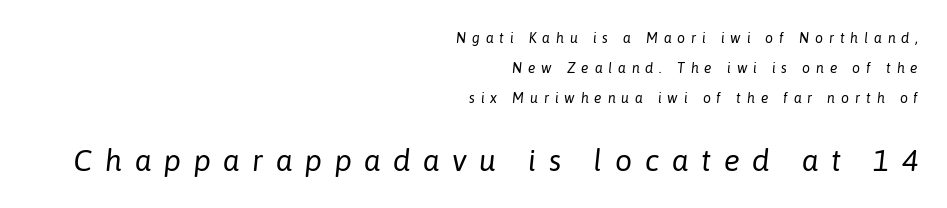
Q: Is the text bold? A: No.
Q: Is the text italic (slanted)? A: Yes, it leans right by about 6 degrees.
Q: Is the text underlined? A: No.
Q: How is the paragraph aligned? A: Right-aligned.
Q: Is the spacing between letters normal or unusually wide? A: Unusually wide.
Q: Is the spacing between lines tight, normal or loose? A: Loose.
Q: Which block of text is set in a larger size, the first (top) or the second (bottom)? A: The second (bottom) one.
Q: Width (condensed, normal, or wide)? A: Normal.
Q: Stroke contrast? A: Low.
Q: x-height? A: Medium.
Q: Monospaced? A: No.
